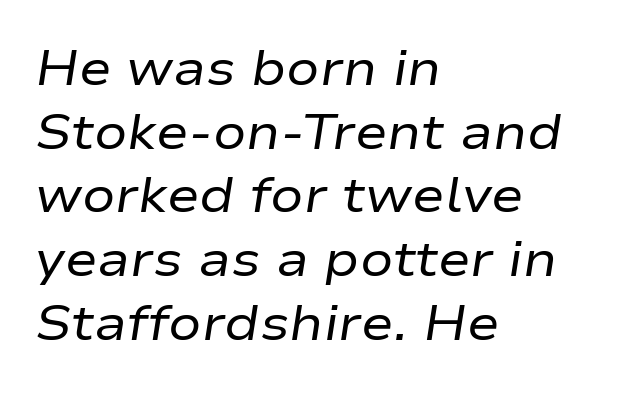
Leftover space on each line is placed entirely after the last word. Nobody touched the tracking dial on this one. No extra ink here — the face is not bold. The whole block is typeset with a tilt. Here the designer chose a conventional face with non-uniform glyph widths.
